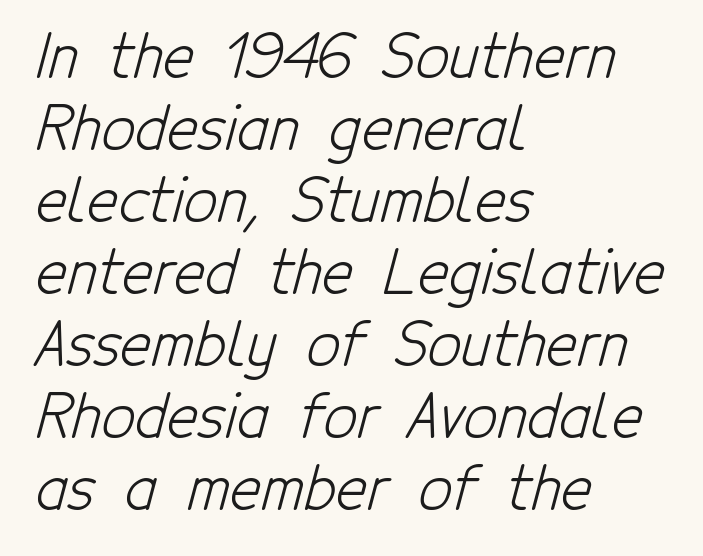
This reads as an unemphasized weight, regular at the heaviest. A bare baseline throughout the passage. A classic flush-left, rag-right setting is used for this passage. Font category for this specimen: sans-serif. Nobody touched the tracking dial on this one. Here the designer chose a conventional face with non-uniform glyph widths.
